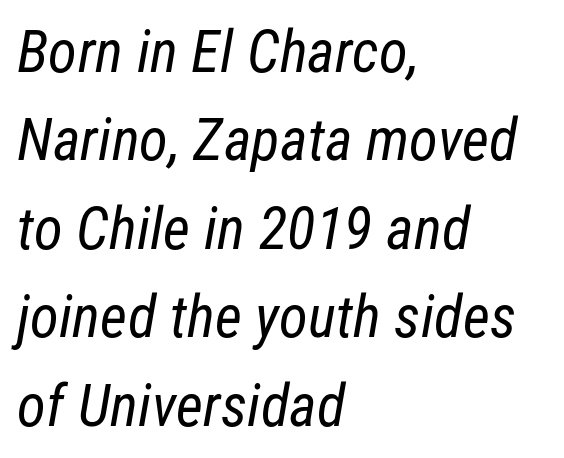
{"serif": "no", "bold": "no", "weight": "regular", "width": "condensed", "stroke_contrast": "low", "x_height": "medium", "monospaced": "no", "underline": "no", "align": "left", "line_spacing": "normal", "line_spacing_ratio": 1.5, "letter_spacing": "normal", "letter_spacing_em": 0.0, "glyph_px": 59}
